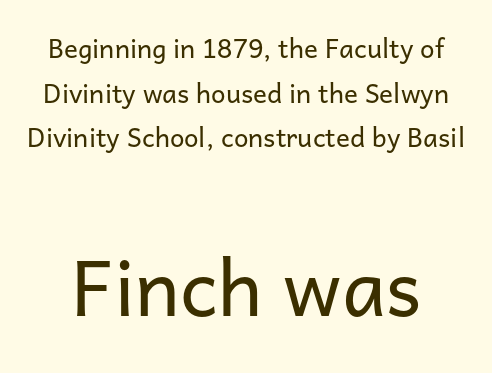
{"serif": "no", "italic": "no", "bold": "no", "weight": "regular", "width": "normal", "stroke_contrast": "low", "x_height": "medium", "monospaced": "no", "underline": "no", "line_spacing_ratio": 1.72, "letter_spacing": "normal", "letter_spacing_em": 0.0, "larger_block": "second", "size_ratio": 2.96, "glyph_px": 77}
